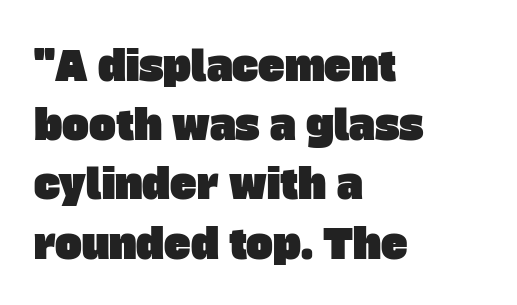
The image shows 40 px sans-serif type; set left-aligned, normal line spacing (1.48x), normal letter spacing, not underlined; low stroke contrast and a large x-height.
